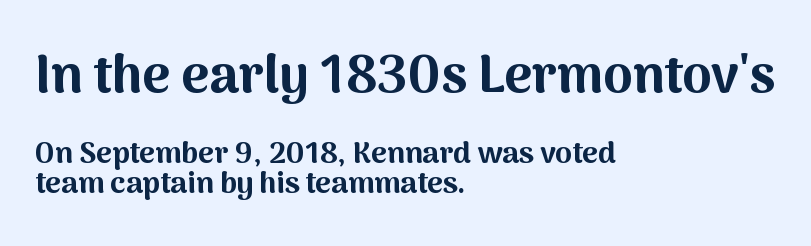
Q: Is the text bold? A: Yes.
Q: Is the text italic (slanted)? A: No, it is upright.
Q: Is the typeface a serif or a sans-serif typeface? A: Sans-serif.
Q: Is the text underlined? A: No.
Q: How is the paragraph aligned? A: Left-aligned.
Q: Is the spacing between letters normal or unusually wide? A: Normal.
Q: Is the spacing between lines tight, normal or loose? A: Tight.
Q: Which block of text is set in a larger size, the first (top) or the second (bottom)? A: The first (top) one.
Q: Width (condensed, normal, or wide)? A: Normal.
Q: Stroke contrast? A: Medium.
Q: x-height? A: Medium.
Q: Monospaced? A: No.
